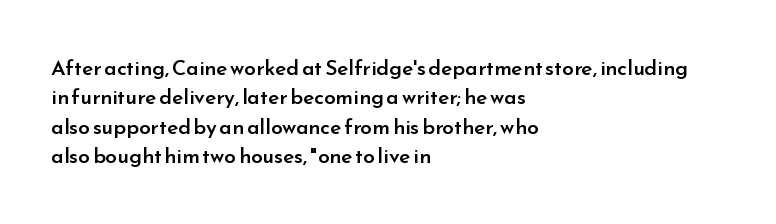
{"italic": "no", "bold": "semi", "underline": "no", "align": "left", "line_spacing": "normal", "line_spacing_ratio": 1.4, "letter_spacing": "normal", "letter_spacing_em": 0.0, "glyph_px": 21}
